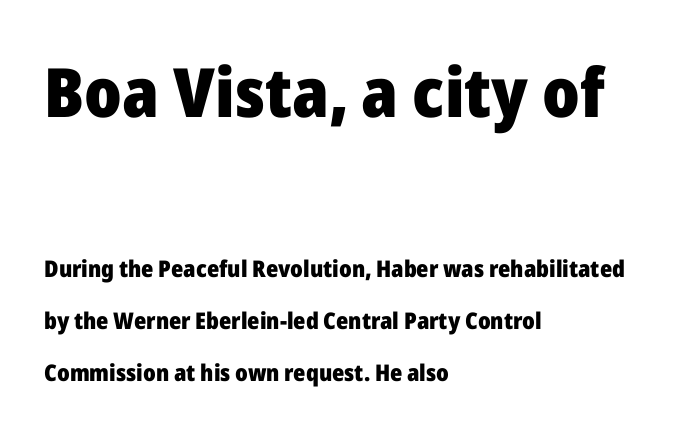
The image shows 68 px heavy sans-serif type, upright; set left-aligned, loose line spacing (2.26x), normal letter spacing, not underlined; the first (top) block is 2.96x larger; low stroke contrast and a medium x-height.
